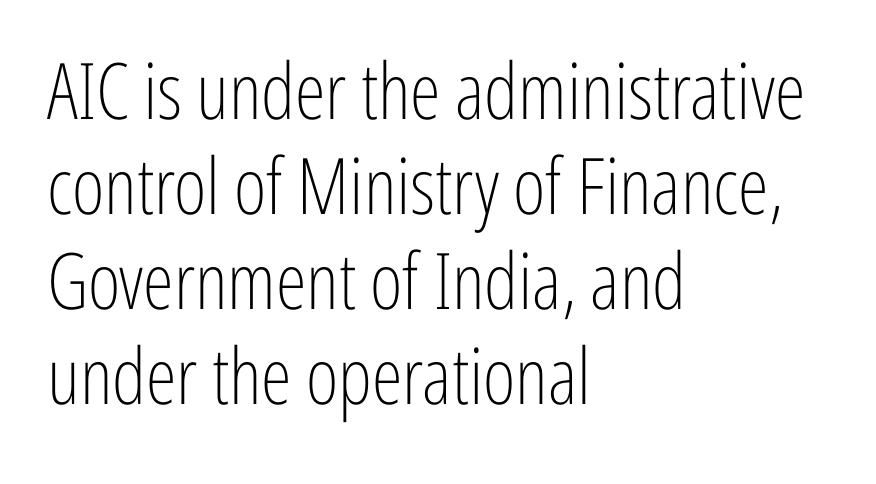
A typesetter would mark this as roman, not italic. Typographically, this falls in the sans-serif category. Character widths vary here, with narrow letters taking less room than wide ones. Summary of weight: not heavy and not bold. Tracking value appears to be zero — textbook default spacing.
